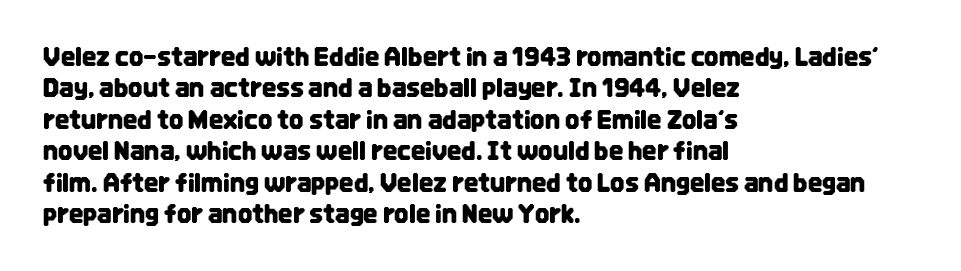
{"italic": "no", "underline": "no", "align": "left", "line_spacing": "normal", "line_spacing_ratio": 1.26, "letter_spacing": "normal", "letter_spacing_em": 0.0, "glyph_px": 25}
